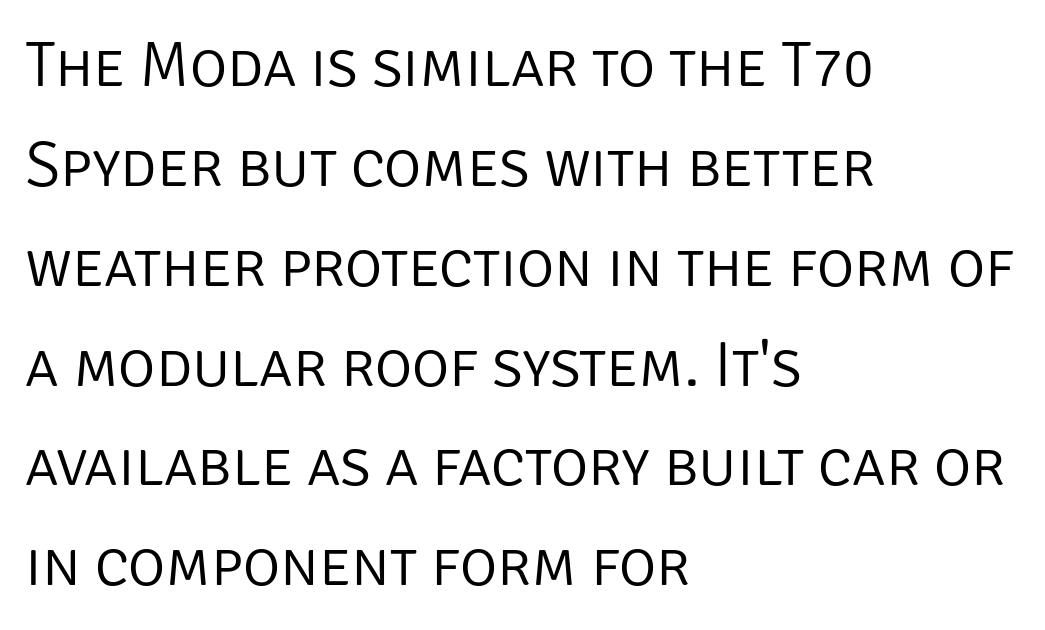
The image shows 64 px light sans-serif type, upright; set left-aligned, normal line spacing (1.56x), normal letter spacing, not underlined; low stroke contrast and a large x-height.
